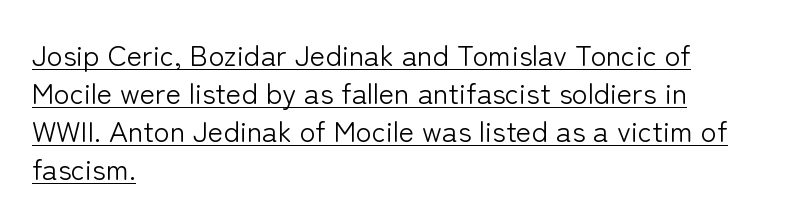
Q: Is the text bold? A: No.
Q: Is the text italic (slanted)? A: No, it is upright.
Q: Is the typeface a serif or a sans-serif typeface? A: Sans-serif.
Q: Is the text underlined? A: Yes.
Q: How is the paragraph aligned? A: Left-aligned.
Q: Is the spacing between letters normal or unusually wide? A: Normal.
Q: Is the spacing between lines tight, normal or loose? A: Normal.
Q: Width (condensed, normal, or wide)? A: Normal.
Q: Stroke contrast? A: Low.
Q: x-height? A: Medium.
Q: Monospaced? A: No.
